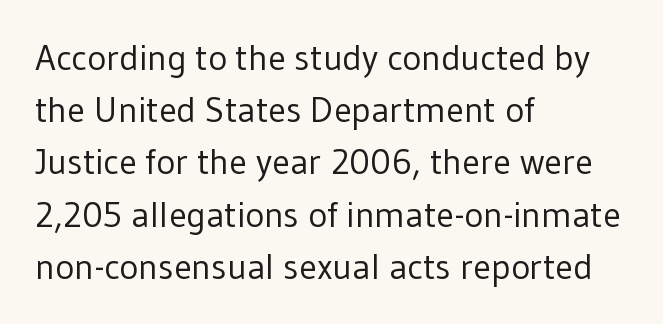
Q: Is the text bold? A: No.
Q: Is the text italic (slanted)? A: No, it is upright.
Q: Is the typeface a serif or a sans-serif typeface? A: Sans-serif.
Q: Is the text underlined? A: No.
Q: How is the paragraph aligned? A: Left-aligned.
Q: Is the spacing between letters normal or unusually wide? A: Normal.
Q: Is the spacing between lines tight, normal or loose? A: Normal.
Q: Width (condensed, normal, or wide)? A: Normal.
Q: Stroke contrast? A: Low.
Q: x-height? A: Medium.
Q: Monospaced? A: No.
